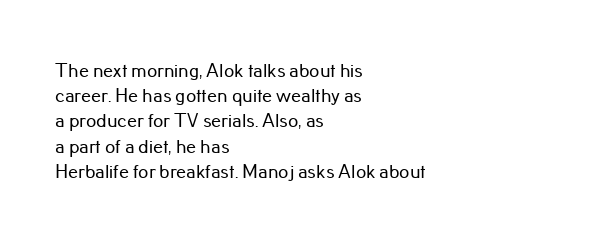
Q: Is the text italic (slanted)? A: No, it is upright.
Q: Is the text underlined? A: No.
Q: How is the paragraph aligned? A: Left-aligned.
Q: Is the spacing between letters normal or unusually wide? A: Normal.
Q: Is the spacing between lines tight, normal or loose? A: Normal.
